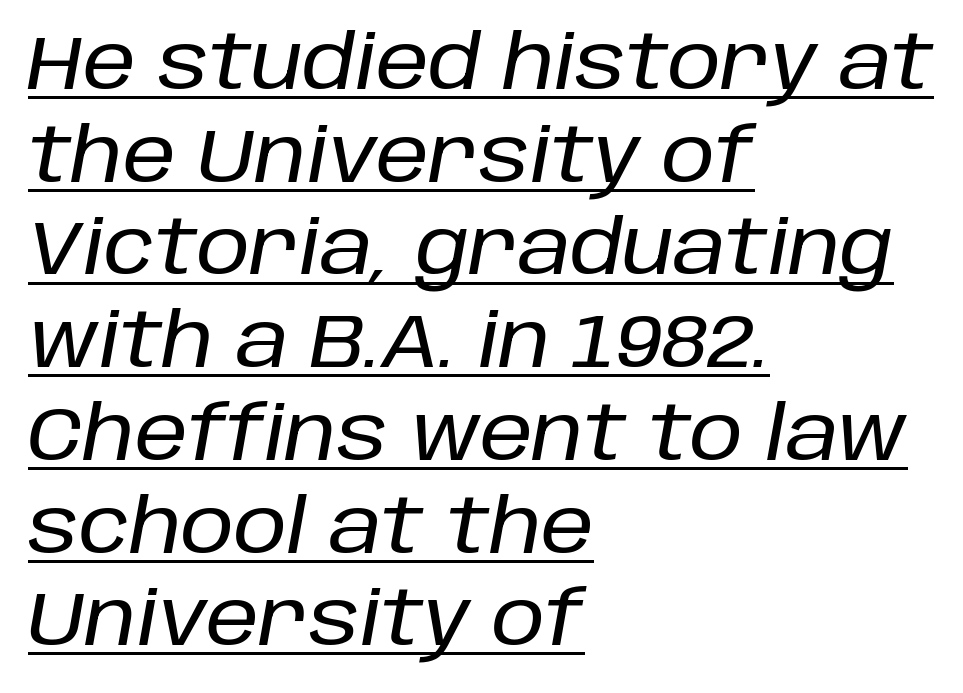
There is no visible air inserted between adjacent glyphs. The rendering uses the underline text-decoration. A typesetter would call this proportional, since set widths differ per character. When letters slant like this, we call the style italic. The passage is arranged the way most books set body copy — flush left.
